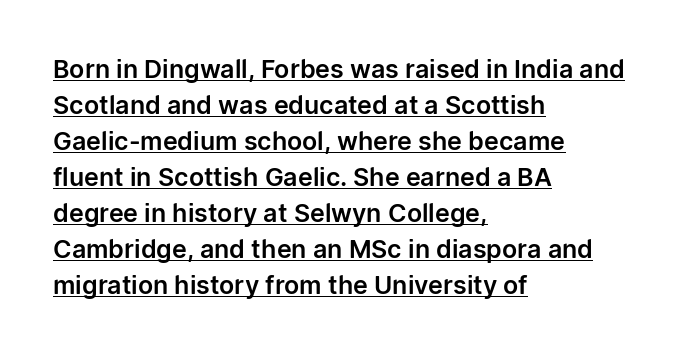
Vertical spacing — default. Caption: multi-line text, flush left, ragged right. Nothing unusual about the tracking: characters are spaced as the font intends. Notice how a bar underscores the lettering throughout.
